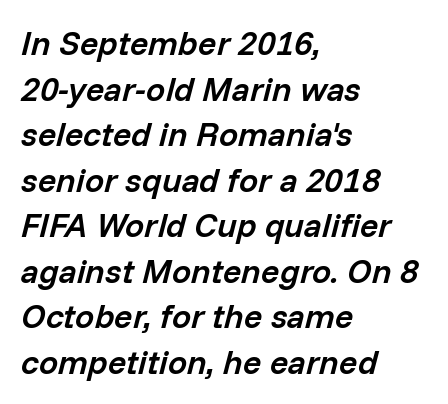
The rendering keeps characters at their native spacing. A bare baseline throughout the passage. This is moderately heavy type, rendered in semibold. Think of a printed novel: that variable character pitch is what you see here.
